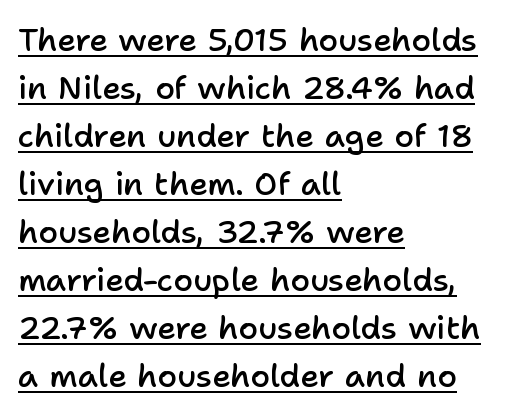
How would I describe the line gaps? Plain and ordinary. A typographer would call this underscored text. The typesetting leans somewhat heavy: a semibold. This rendering uses left alignment, leaving the right contour irregular.
